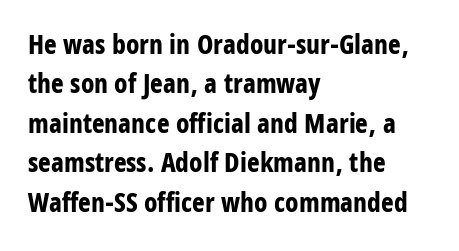
Q: Is the text bold? A: Yes.
Q: Is the text italic (slanted)? A: No, it is upright.
Q: Is the text underlined? A: No.
Q: How is the paragraph aligned? A: Left-aligned.
Q: Is the spacing between letters normal or unusually wide? A: Normal.
Q: Is the spacing between lines tight, normal or loose? A: Normal.
